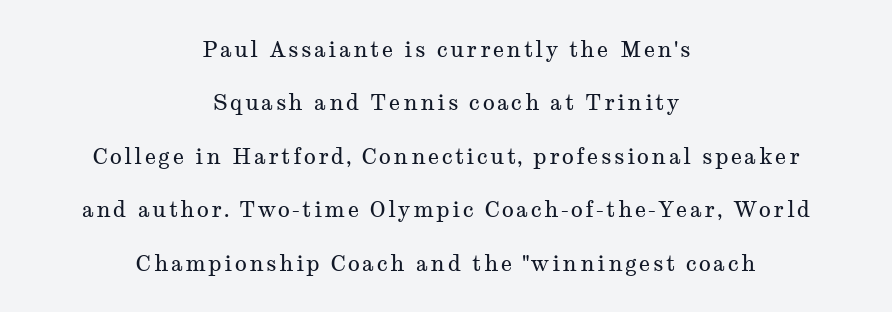
Q: Is the text bold? A: No.
Q: Is the text italic (slanted)? A: No, it is upright.
Q: Is the text underlined? A: No.
Q: How is the paragraph aligned? A: Centered.
Q: Is the spacing between lines tight, normal or loose? A: Loose.
